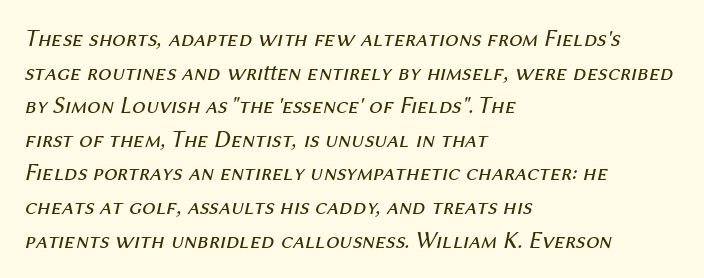
Q: Is the text bold? A: No.
Q: Is the text italic (slanted)? A: Yes, it leans right by about 12 degrees.
Q: Is the text underlined? A: No.
Q: How is the paragraph aligned? A: Left-aligned.
Q: Is the spacing between letters normal or unusually wide? A: Normal.
Q: Is the spacing between lines tight, normal or loose? A: Normal.
